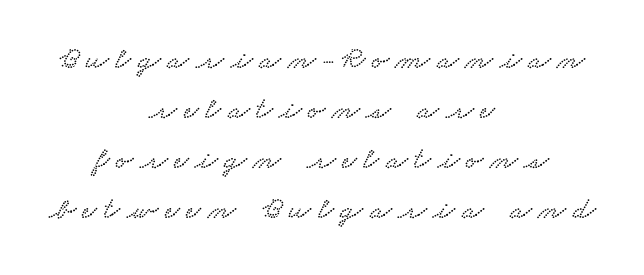
Q: Is the typeface a serif or a sans-serif typeface? A: Serif.
Q: Is the text underlined? A: No.
Q: How is the paragraph aligned? A: Centered.
Q: Is the spacing between letters normal or unusually wide? A: Unusually wide.
Q: Is the spacing between lines tight, normal or loose? A: Normal.
Q: Width (condensed, normal, or wide)? A: Wide.
Q: Stroke contrast? A: Low.
Q: x-height? A: Small.
Q: Monospaced? A: No.
